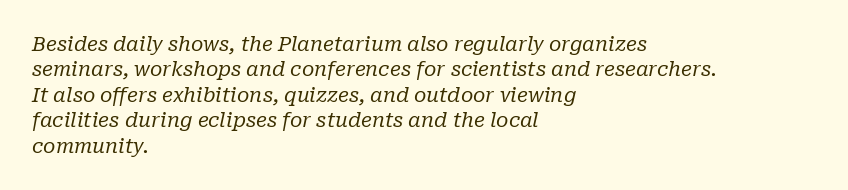
Has an underline been added? It has not. The ragged edge is on the right, which tells us the setting is flush left. This is oblique type, the kind used for emphasis or titles. Characters follow at the spacing the type designer built in. The rendering uses a moderate line-height, typical for paragraphs. Compared with a typical body face, this is equally light or lighter still.
